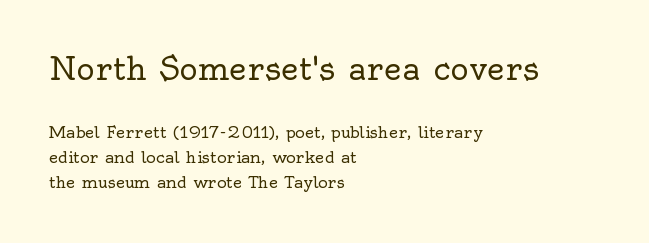
The first block has been scaled up relative to the second. Students, observe: this is what conventionally led text looks like. These lines are rendered in a variable-pitch font. The tracking reads as untouched default to a designer's eye. The font sits on the lighter half of the weight spectrum, regular included. This rendering employs a face with finishing strokes, i.e., a serif.
